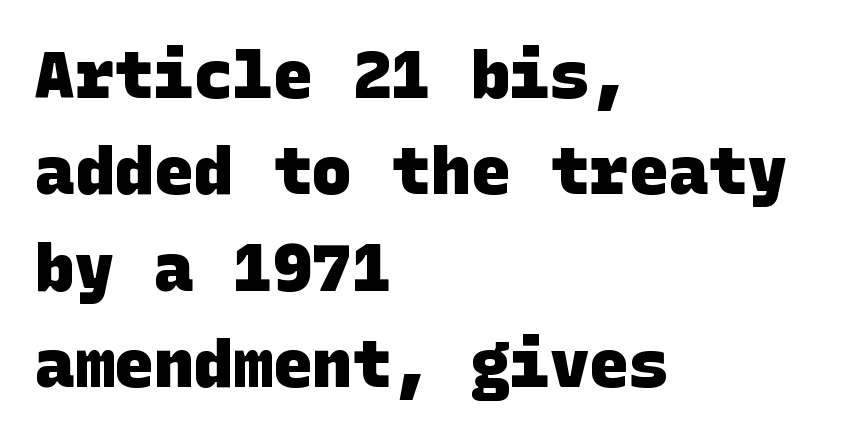
{"serif": "no", "bold": "yes", "weight": "heavy", "width": "normal", "stroke_contrast": "low", "x_height": "large", "underline": "no", "align": "left", "line_spacing": "normal", "line_spacing_ratio": 1.46, "letter_spacing": "normal", "letter_spacing_em": 0.0, "glyph_px": 66}
